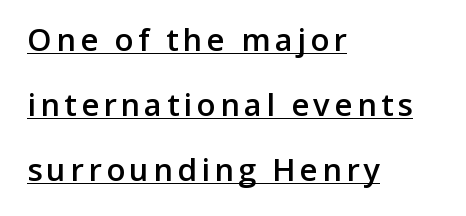
Grotesque or geometric, the face here clearly has no serifs. Every stem runs plumb, perpendicular to the baseline. The passage is arranged the way most books set body copy — flush left. One glance says open: line gaps are wider than usual. Has an underline been added? It has. Looks like regular typesetting: each glyph gets only the width it needs.
